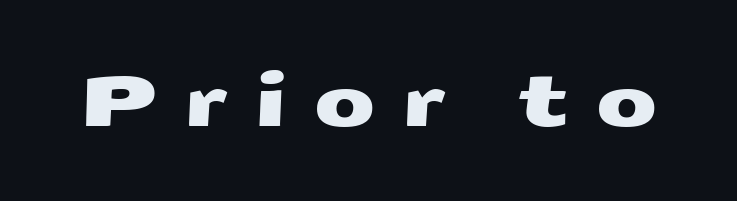
Q: Is the typeface a serif or a sans-serif typeface? A: Sans-serif.
Q: Is the text underlined? A: No.
Q: Is the spacing between letters normal or unusually wide? A: Unusually wide.
Q: Width (condensed, normal, or wide)? A: Wide.
Q: Stroke contrast? A: Medium.
Q: x-height? A: Medium.
Q: Monospaced? A: No.
